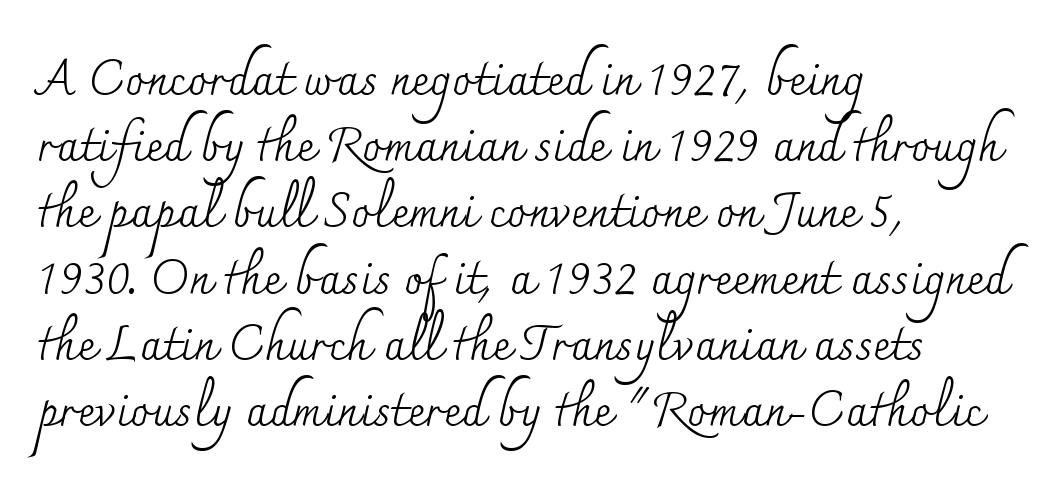
This sample uses a serif face. A student would call this left alignment; a typographer would say flush left, rag right. Nobody touched the tracking dial on this one. Spacing verdict: proportional, widths tailored to each character. In terms of leading, this rendering sits right in the middle.
